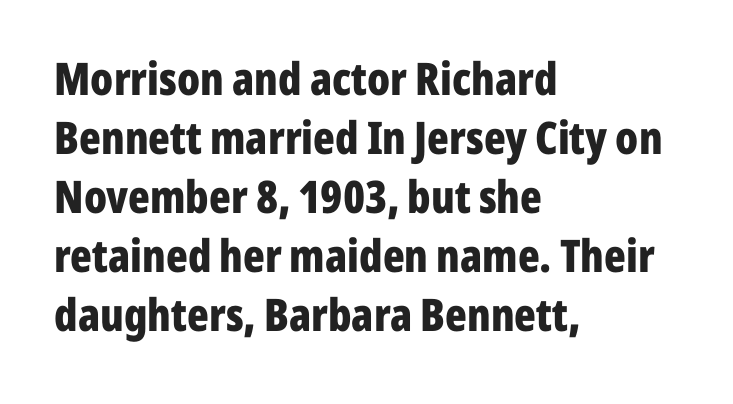
The image shows 45 px bold, condensed sans-serif type, upright; set left-aligned, normal line spacing (1.31x), normal letter spacing, not underlined; low stroke contrast and a medium x-height.
